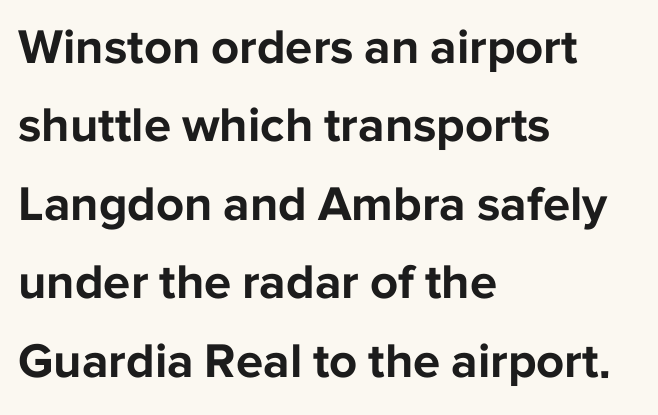
The image shows 49 px bold sans-serif type, upright; set left-aligned, normal line spacing (1.6x), normal letter spacing, not underlined; low stroke contrast and a medium x-height.
